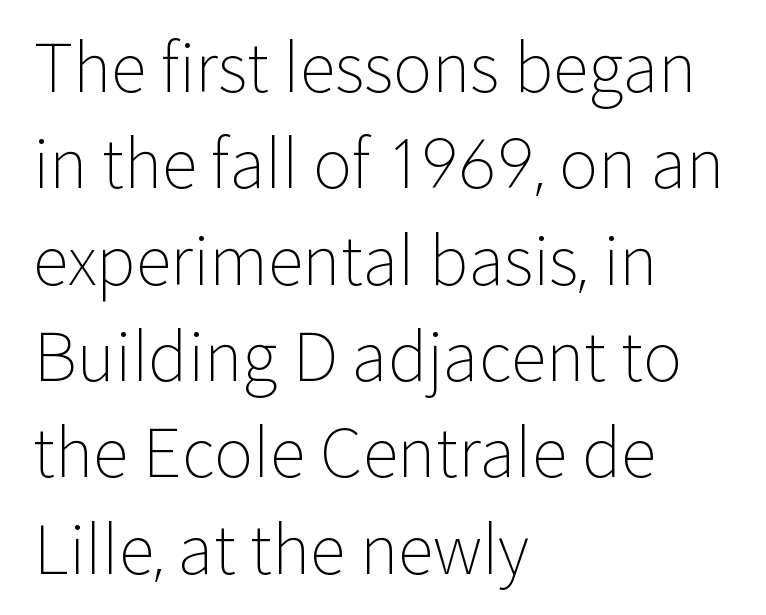
Varying glyph widths throughout — classic text-font behaviour. The weight would be labelled regular, book, light, or lighter still. Descenders are the only things crossing below the line. Typeset ragged right — the left edge is the straight one. The gaps between neighbouring characters are ordinary and unremarkable. Nope, no serifs anywhere on these letters.
